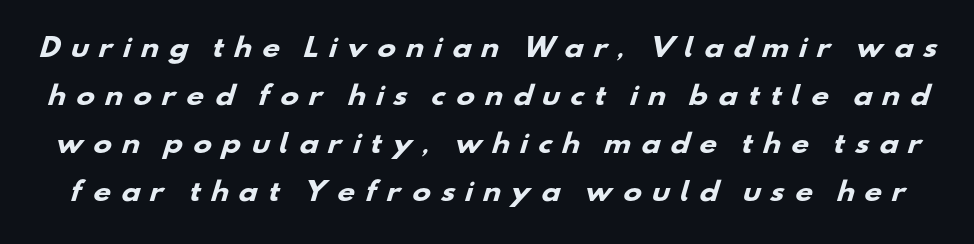
The image shows 25 px bold type; set loose line spacing (1.92x), unusually wide letter spacing (+0.37 em), not underlined.
